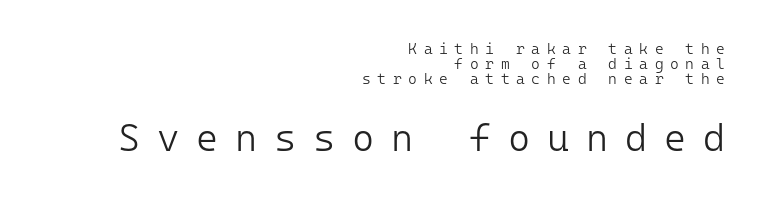
If you squint, the bottom block still reads clearly — it's the larger of the two. How would I describe the line gaps? Narrow and economical. No feet cap the strokes, marking this as sans-serif type. Fixed-width glyphs throughout — classic coding-font behaviour. The specimen reads as upright at a glance.
